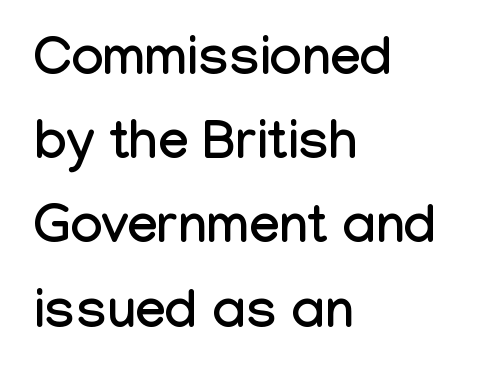
The image shows 54 px condensed sans-serif type, upright; set left-aligned, normal line spacing (1.56x), normal letter spacing, not underlined; low stroke contrast and a medium x-height.
